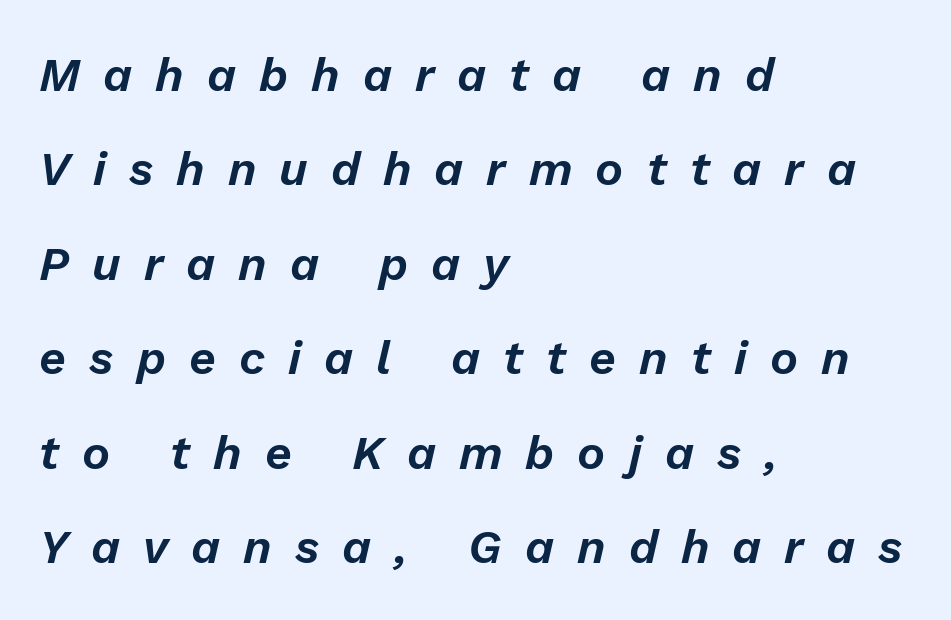
{"italic": "yes", "lean": "right", "slant_degrees": 13, "width": "normal", "stroke_contrast": "low", "x_height": "medium", "monospaced": "no", "underline": "no", "align": "left", "line_spacing": "loose", "line_spacing_ratio": 2.01, "letter_spacing": "wide", "letter_spacing_em": 0.49, "glyph_px": 47}
